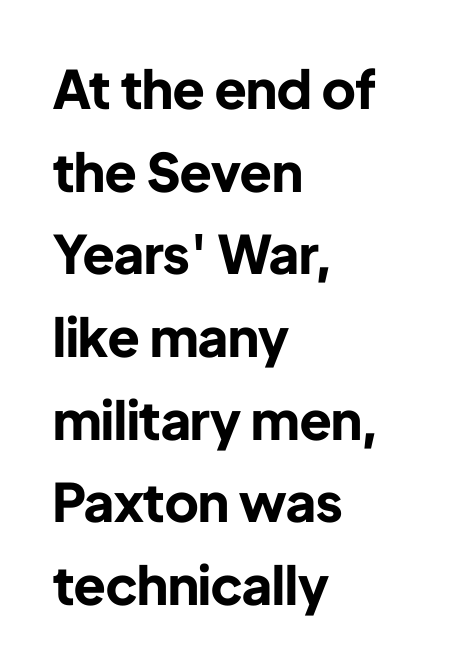
Rule under the text: the space is simply empty. Nope, no serifs anywhere on these letters. I'd describe the lettering as bold — thick and assertive. Looks like regular typesetting: each glyph gets only the width it needs. Vertical strokes here are truly vertical.
